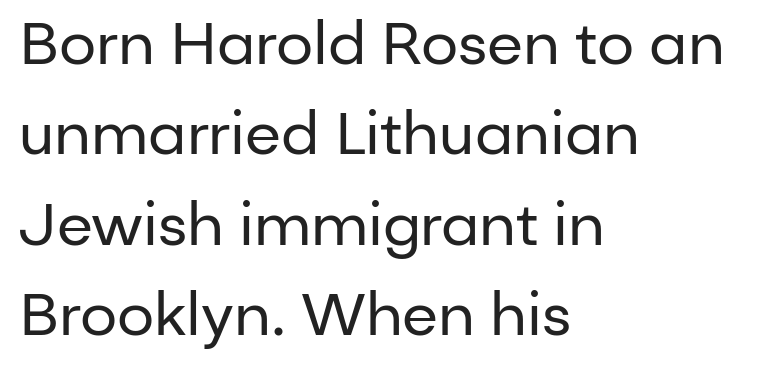
It's the straight-up-and-down kind of type. This block has exactly the height ordinary leading produces. The type is set solid horizontally, with unmodified tracking. On a weight scale, this lands at 450 or below. The passage shown is typed in a proportional face where columns would drift.
